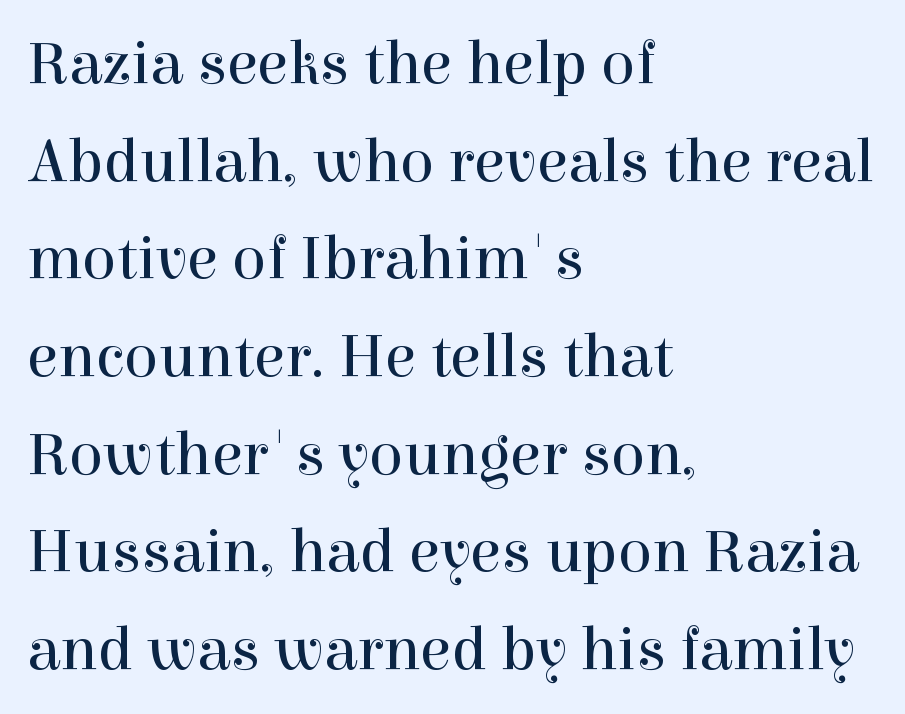
Q: Is the text bold? A: No.
Q: Is the text italic (slanted)? A: No, it is upright.
Q: Is the typeface a serif or a sans-serif typeface? A: Serif.
Q: Is the text underlined? A: No.
Q: How is the paragraph aligned? A: Left-aligned.
Q: Is the spacing between letters normal or unusually wide? A: Normal.
Q: Is the spacing between lines tight, normal or loose? A: Normal.
Q: Width (condensed, normal, or wide)? A: Normal.
Q: x-height? A: Medium.
Q: Monospaced? A: No.
